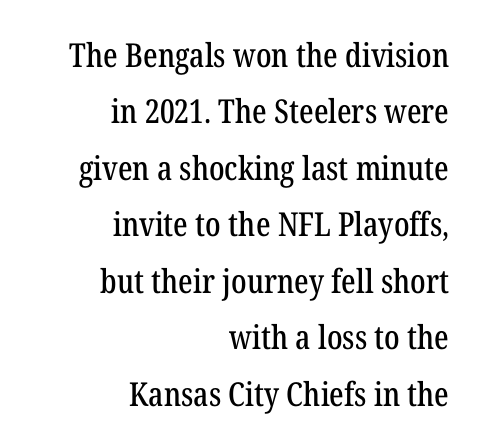
Q: Is the text italic (slanted)? A: No, it is upright.
Q: Is the typeface a serif or a sans-serif typeface? A: Serif.
Q: Is the text underlined? A: No.
Q: How is the paragraph aligned? A: Right-aligned.
Q: Is the spacing between letters normal or unusually wide? A: Normal.
Q: Width (condensed, normal, or wide)? A: Condensed.
Q: Stroke contrast? A: Low.
Q: x-height? A: Medium.
Q: Monospaced? A: No.
